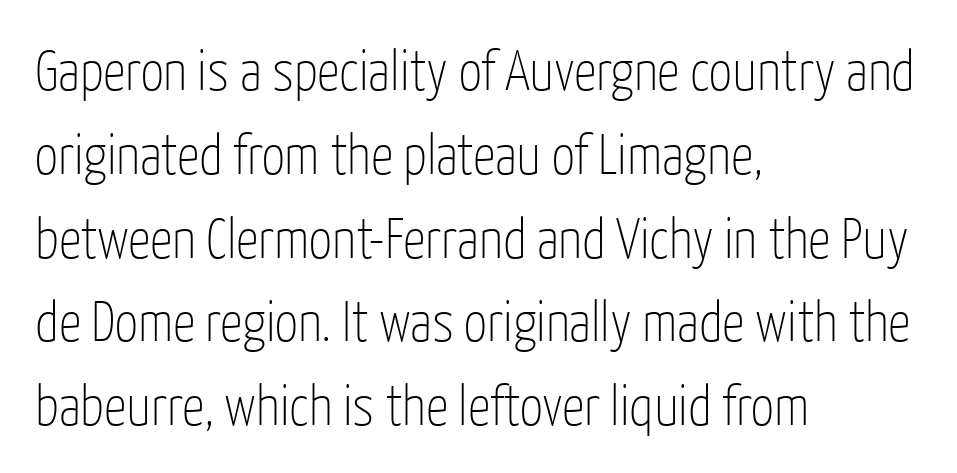
{"serif": "no", "italic": "no", "bold": "no", "weight": "thin", "width": "condensed", "stroke_contrast": "low", "x_height": "medium", "monospaced": "no", "underline": "no", "align": "left", "line_spacing": "normal", "line_spacing_ratio": 1.47, "letter_spacing": "normal", "letter_spacing_em": 0.0, "glyph_px": 57}
